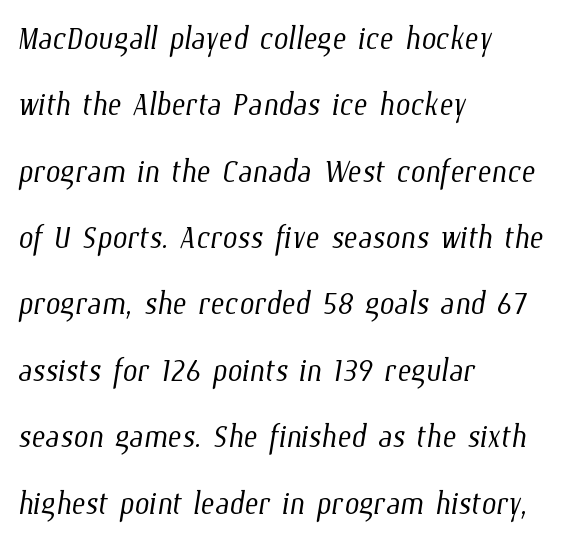
The image shows 42 px light, condensed type; set left-aligned, normal line spacing (1.58x), normal letter spacing, not underlined; low stroke contrast and a medium x-height.
